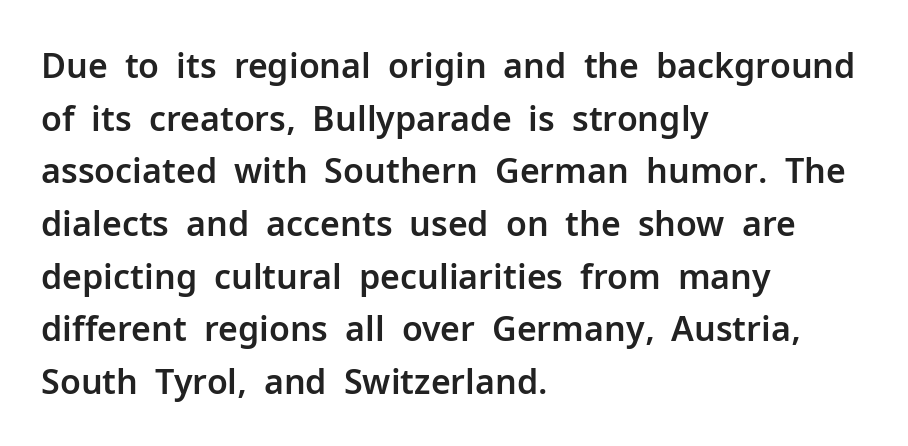
Type style note: lacks serifs. The letters advance in unequal steps, a hallmark of proportional type. Glyph-to-glyph distance matches everyday printed text. Honestly, the row spacing looks completely unremarkable.
